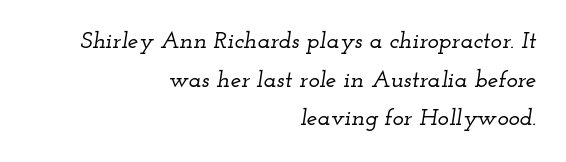
The image shows 24 px text type, italic (leaning right); set right-aligned, normal line spacing (1.61x), normal letter spacing, not underlined.
